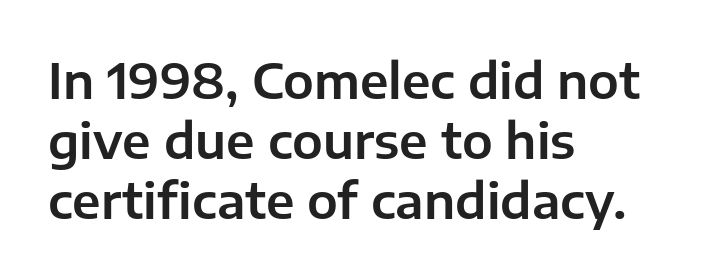
Q: Is the text italic (slanted)? A: No, it is upright.
Q: Is the typeface a serif or a sans-serif typeface? A: Sans-serif.
Q: Is the text underlined? A: No.
Q: How is the paragraph aligned? A: Left-aligned.
Q: Is the spacing between letters normal or unusually wide? A: Normal.
Q: Width (condensed, normal, or wide)? A: Normal.
Q: Stroke contrast? A: Low.
Q: x-height? A: Medium.
Q: Monospaced? A: No.
